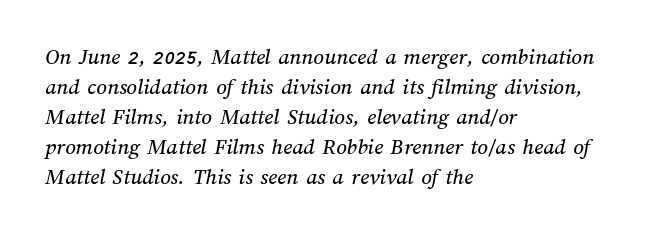
The image shows 23 px text type; set left-aligned, normal line spacing (1.3x), normal letter spacing, not underlined.
